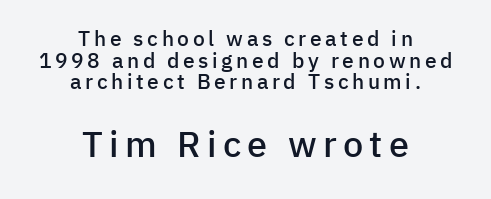
The image shows 36 px semibold sans-serif type, upright; set centered, tight line spacing (1.03x), not underlined; the second (bottom) block is 1.71x larger; low stroke contrast and a medium x-height.
